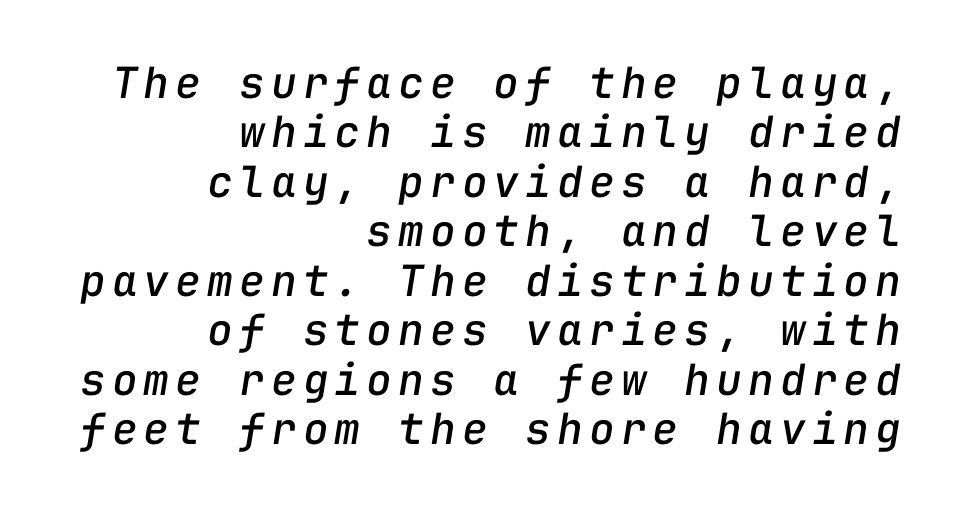
{"italic": "yes", "lean": "right", "slant_degrees": 9, "width": "normal", "stroke_contrast": "low", "x_height": "medium", "monospaced": "yes", "underline": "no", "align": "right", "line_spacing": "tight", "line_spacing_ratio": 1.15, "glyph_px": 43}
